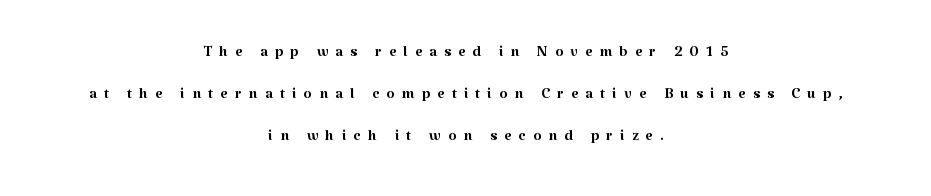
The image shows 21 px text type, upright; set centered, loose line spacing (1.99x), unusually wide letter spacing (+0.34 em), not underlined.
